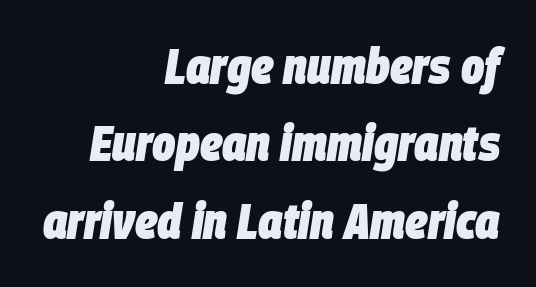
Q: Is the text bold? A: Yes.
Q: Is the text italic (slanted)? A: Yes, it leans right by about 9 degrees.
Q: Is the text underlined? A: No.
Q: How is the paragraph aligned? A: Right-aligned.
Q: Is the spacing between letters normal or unusually wide? A: Normal.
Q: Is the spacing between lines tight, normal or loose? A: Normal.
Q: Width (condensed, normal, or wide)? A: Condensed.
Q: Stroke contrast? A: Low.
Q: x-height? A: Large.
Q: Monospaced? A: No.
